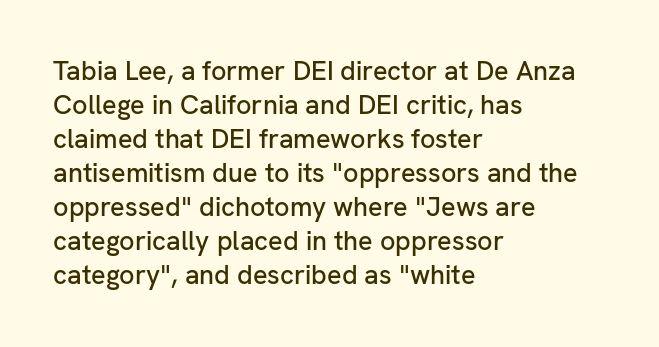
This sample uses plain, unmodified letter spacing. The setting favours the left margin, as ordinary paragraphs usually do. Does the lettering tilt? It doesn't — this is upright. Is there much room between lines? A standard amount, neither cramped nor airy.
